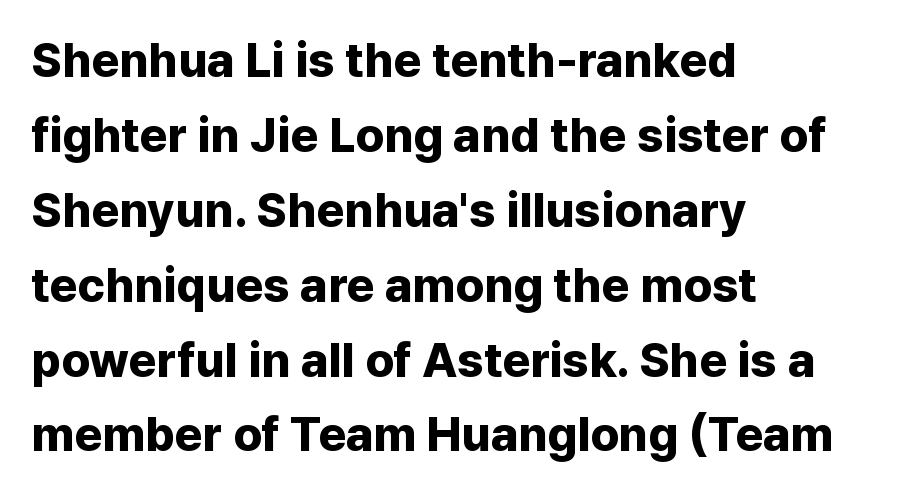
The image shows 48 px bold sans-serif type, upright; set left-aligned, normal line spacing (1.56x), normal letter spacing, not underlined; low stroke contrast and a medium x-height.
